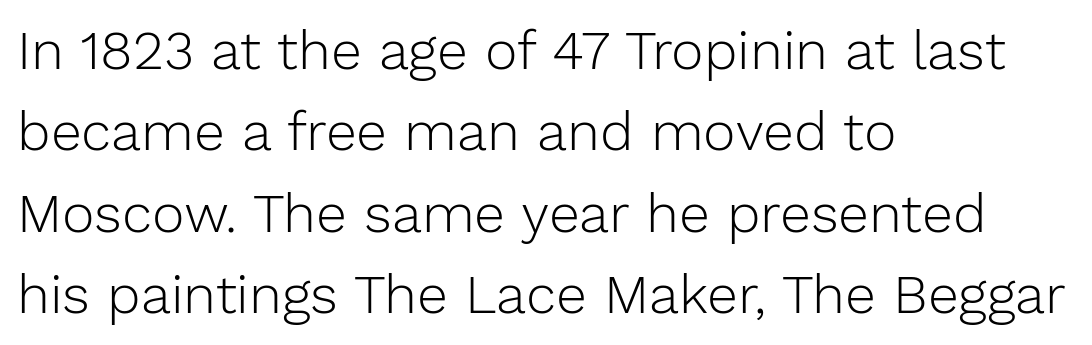
Q: Is the text bold? A: No.
Q: Is the text italic (slanted)? A: No, it is upright.
Q: Is the typeface a serif or a sans-serif typeface? A: Sans-serif.
Q: Is the text underlined? A: No.
Q: How is the paragraph aligned? A: Left-aligned.
Q: Is the spacing between letters normal or unusually wide? A: Normal.
Q: Is the spacing between lines tight, normal or loose? A: Normal.
Q: Width (condensed, normal, or wide)? A: Normal.
Q: Stroke contrast? A: Low.
Q: x-height? A: Medium.
Q: Monospaced? A: No.
